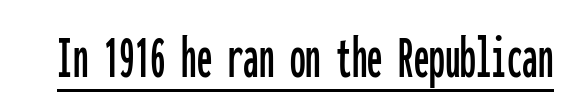
This is the regular roman posture of the typeface. Is this a fixed-width face? Yes — each glyph sits in an identical cell. The designer went with a sans here, leaving each stem footless. The typesetter has applied underlining to the passage shown. Letter spacing: default.
